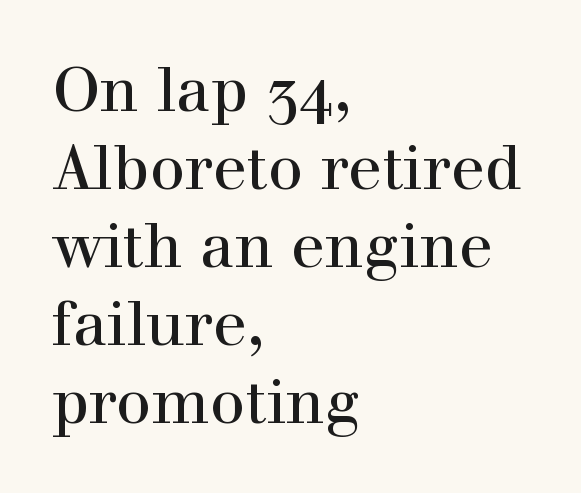
{"serif": "yes", "italic": "no", "width": "normal", "x_height": "medium", "monospaced": "no", "underline": "no", "align": "left", "line_spacing": "normal", "line_spacing_ratio": 1.26, "letter_spacing": "normal", "letter_spacing_em": 0.0, "glyph_px": 62}
